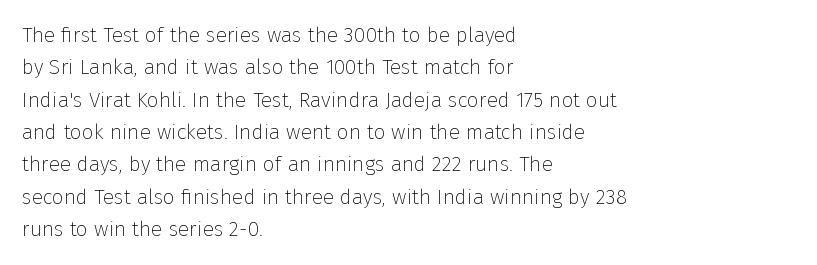
{"italic": "no", "bold": "no", "underline": "no", "align": "left", "line_spacing": "normal", "line_spacing_ratio": 1.54, "letter_spacing": "normal", "letter_spacing_em": 0.0, "glyph_px": 21}
